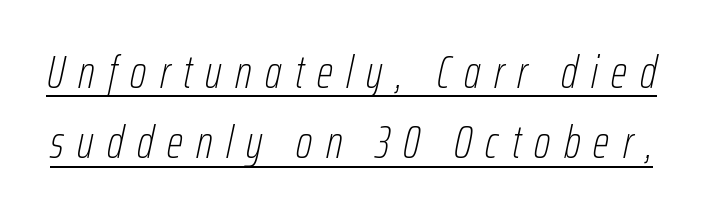
Is the type heavy? It reads as light-to-regular instead. Notice how the stems are inclined rather than vertical — that's the hallmark of italics. The rendering uses a moderate line-height, typical for paragraphs. Note the varied advance widths — an 'i' is clearly narrower than an 'm'.
